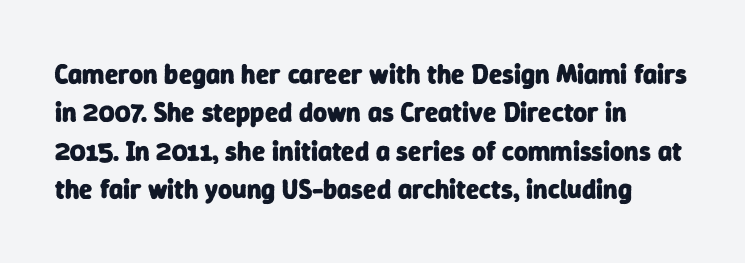
Short note: letters normally spaced. The space between consecutive lines is moderate. Students, this is bold: see how much ink each stroke carries. Just letters on the line, the space beneath them empty.
